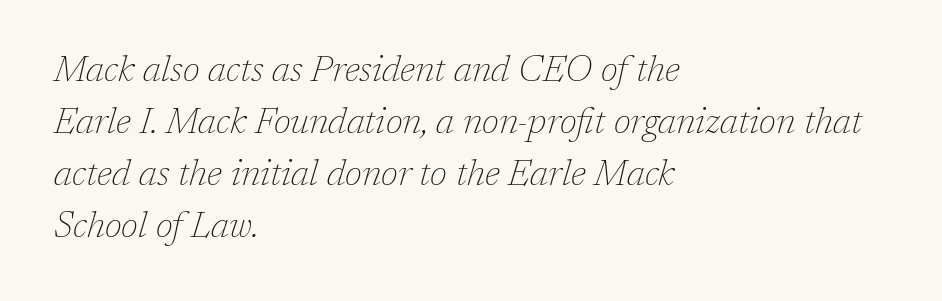
Q: Is the text bold? A: No.
Q: Is the text italic (slanted)? A: Yes, it leans right by about 17 degrees.
Q: Is the typeface a serif or a sans-serif typeface? A: Serif.
Q: Is the text underlined? A: No.
Q: How is the paragraph aligned? A: Left-aligned.
Q: Is the spacing between letters normal or unusually wide? A: Normal.
Q: Is the spacing between lines tight, normal or loose? A: Normal.
Q: Width (condensed, normal, or wide)? A: Normal.
Q: Stroke contrast? A: Low.
Q: x-height? A: Medium.
Q: Monospaced? A: No.
